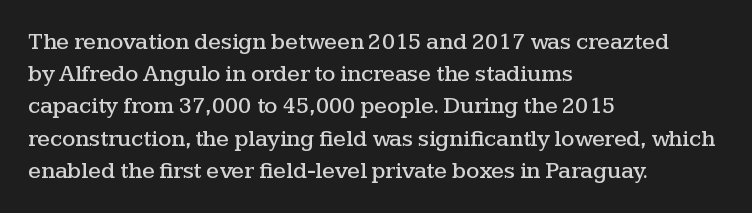
The image shows 23 px text type, upright; set left-aligned, normal line spacing (1.4x), normal letter spacing, not underlined.
